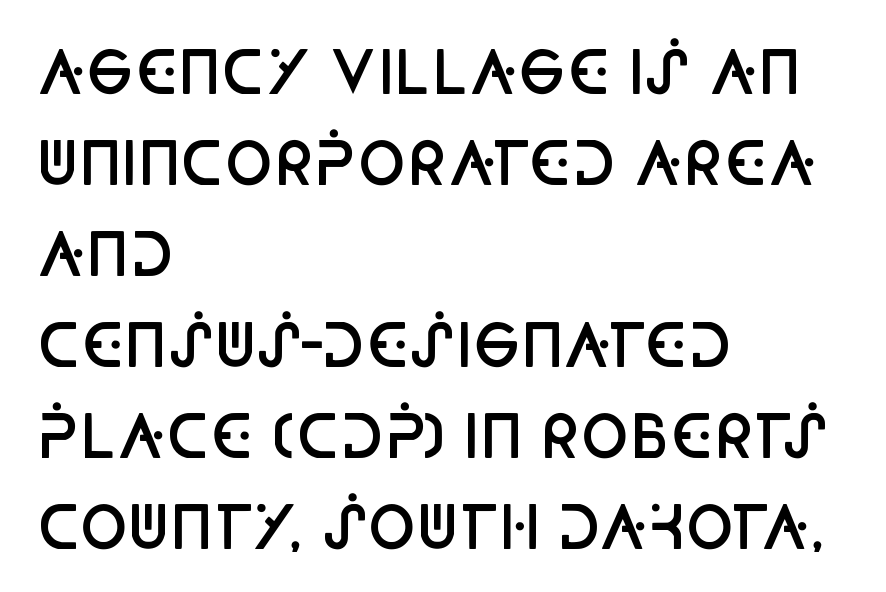
The image shows 58 px semibold, condensed sans-serif type, upright; set left-aligned, normal line spacing (1.57x), normal letter spacing, not underlined; low stroke contrast and a large x-height.
